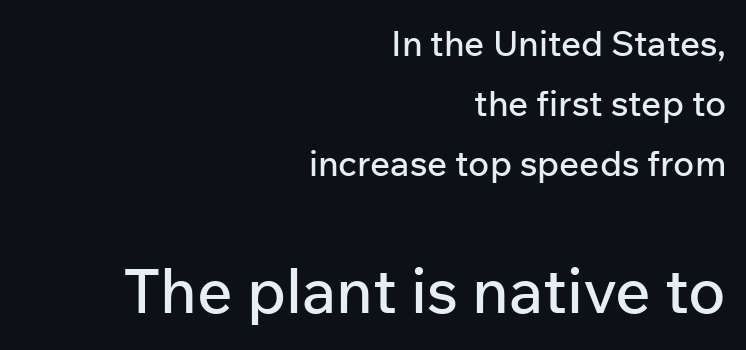
{"serif": "no", "italic": "no", "width": "normal", "stroke_contrast": "low", "x_height": "medium", "monospaced": "no", "underline": "no", "align": "right", "line_spacing_ratio": 1.72, "letter_spacing": "normal", "letter_spacing_em": 0.0, "larger_block": "second", "size_ratio": 1.77, "glyph_px": 62}
